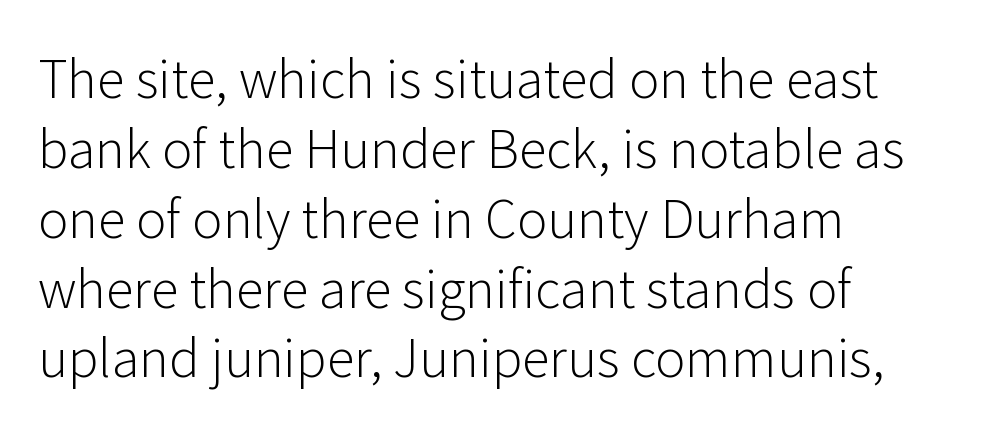
The image shows 51 px light sans-serif type, upright; set left-aligned, normal line spacing (1.37x), normal letter spacing, not underlined; low stroke contrast and a medium x-height.
